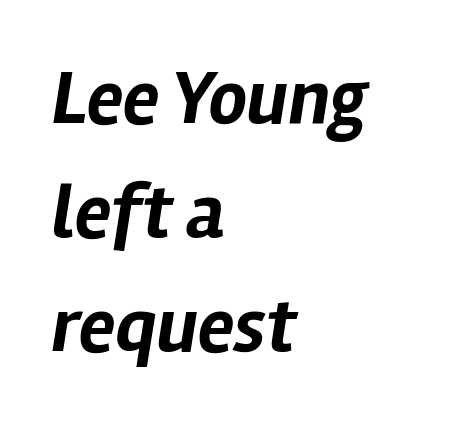
Q: Is the text bold? A: Yes.
Q: Is the text italic (slanted)? A: Yes, it leans right by about 12 degrees.
Q: Is the text underlined? A: No.
Q: How is the paragraph aligned? A: Left-aligned.
Q: Is the spacing between letters normal or unusually wide? A: Normal.
Q: Is the spacing between lines tight, normal or loose? A: Normal.
Q: Width (condensed, normal, or wide)? A: Normal.
Q: Stroke contrast? A: Low.
Q: x-height? A: Medium.
Q: Monospaced? A: No.
